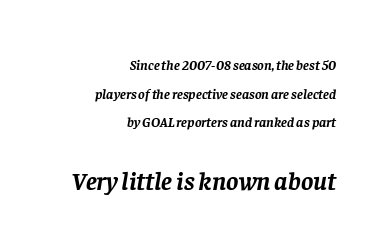
The image shows 26 px bold type, italic (leaning right); set right-aligned, loose line spacing (2.05x), normal letter spacing, not underlined; the second (bottom) block is 1.86x larger.
